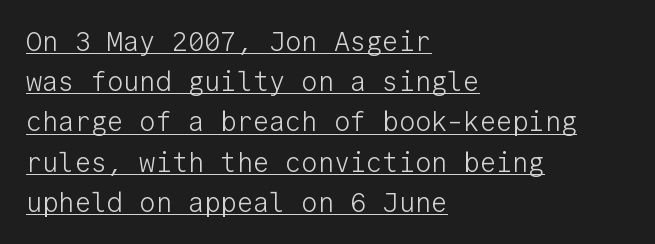
The image shows 27 px text type, upright; set left-aligned, normal line spacing (1.49x), normal letter spacing, underlined.
